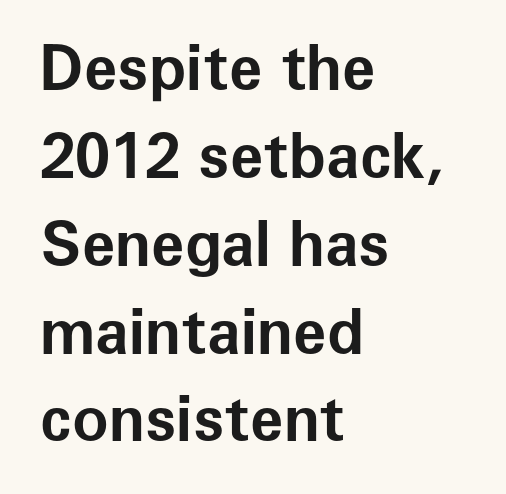
The image shows 61 px bold sans-serif type, upright; set left-aligned, normal line spacing (1.44x), normal letter spacing, not underlined; low stroke contrast and a medium x-height.
